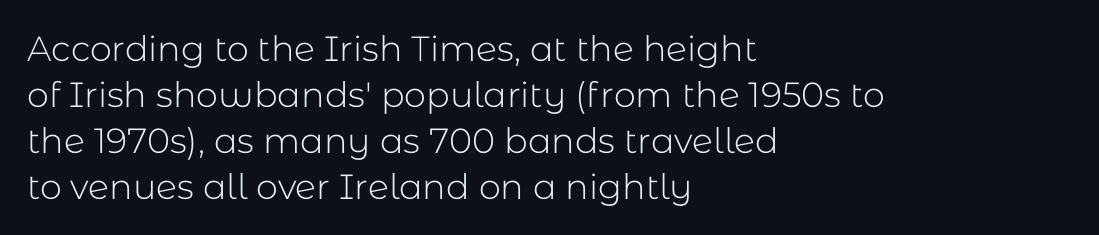
The image shows 35 px light sans-serif type, upright; set left-aligned, normal line spacing (1.31x), normal letter spacing, not underlined; low stroke contrast and a medium x-height.
